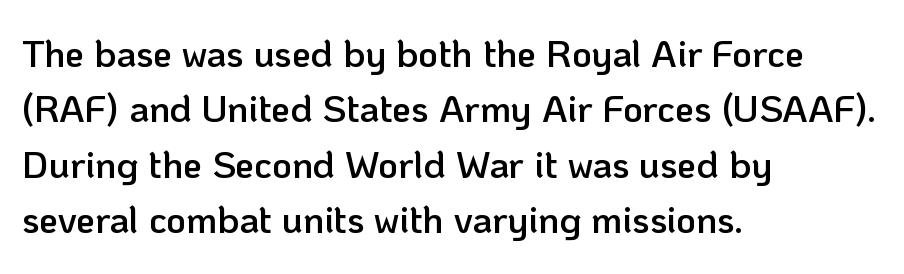
Q: Is the text bold? A: Semi-bold.
Q: Is the text italic (slanted)? A: No, it is upright.
Q: Is the typeface a serif or a sans-serif typeface? A: Sans-serif.
Q: Is the text underlined? A: No.
Q: How is the paragraph aligned? A: Left-aligned.
Q: Is the spacing between letters normal or unusually wide? A: Normal.
Q: Is the spacing between lines tight, normal or loose? A: Normal.
Q: Width (condensed, normal, or wide)? A: Normal.
Q: Stroke contrast? A: Low.
Q: x-height? A: Medium.
Q: Monospaced? A: No.
